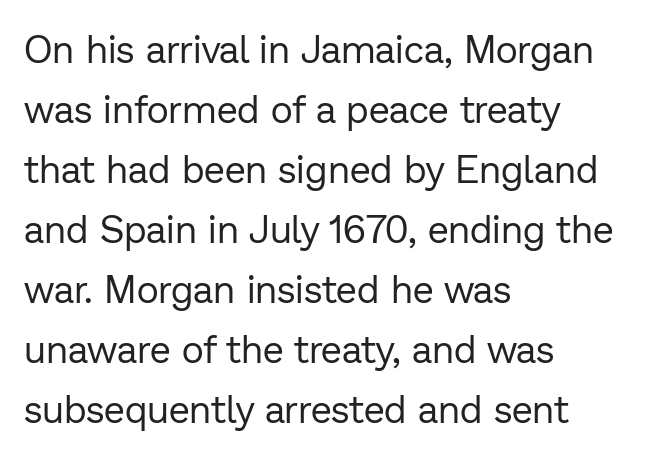
Q: Is the text bold? A: No.
Q: Is the text italic (slanted)? A: No, it is upright.
Q: Is the typeface a serif or a sans-serif typeface? A: Sans-serif.
Q: Is the text underlined? A: No.
Q: How is the paragraph aligned? A: Left-aligned.
Q: Is the spacing between letters normal or unusually wide? A: Normal.
Q: Is the spacing between lines tight, normal or loose? A: Normal.
Q: Width (condensed, normal, or wide)? A: Normal.
Q: Stroke contrast? A: Low.
Q: x-height? A: Medium.
Q: Monospaced? A: No.
